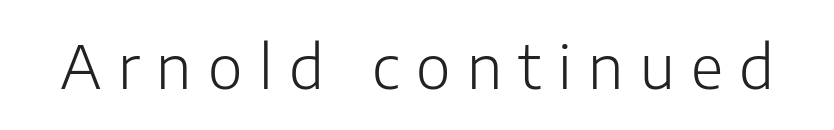
The characters display no serif detailing; their extremities are plain. Is there any slant? The stems are plumb. The gap between lines stays unmarked. Here the glyphs are tracked loosely, breaking word shapes into spaced letters.
